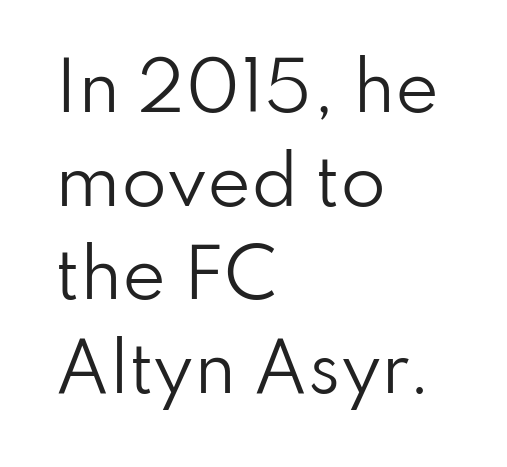
{"serif": "no", "italic": "no", "bold": "no", "weight": "regular", "width": "normal", "stroke_contrast": "low", "x_height": "small", "monospaced": "no", "underline": "no", "align": "left", "line_spacing": "normal", "line_spacing_ratio": 1.42, "letter_spacing": "normal", "letter_spacing_em": 0.0, "glyph_px": 66}
